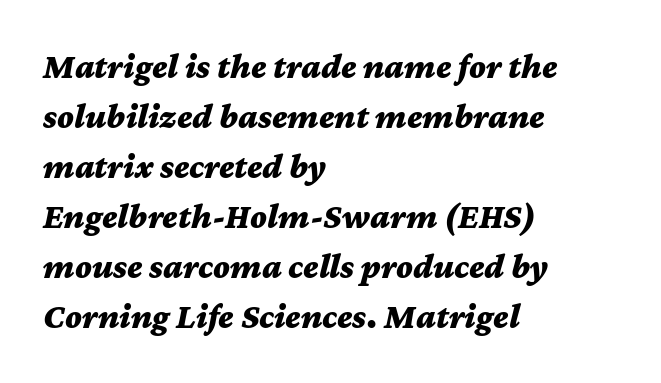
The image shows 35 px bold, wide type, italic (leaning right); set left-aligned, normal line spacing (1.43x), normal letter spacing, not underlined; medium stroke contrast and a medium x-height.
